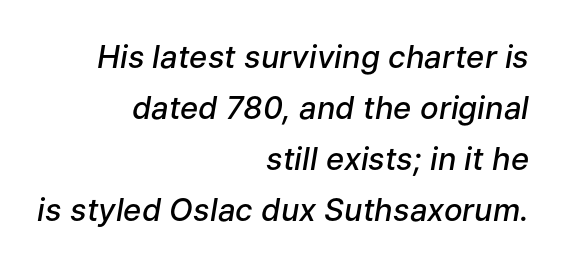
The image shows 31 px semibold type, italic (leaning right); set right-aligned, normal line spacing (1.65x), normal letter spacing, not underlined; low stroke contrast and a medium x-height.
